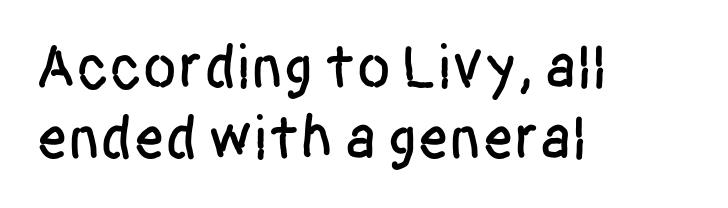
The image shows 63 px condensed sans-serif type, upright; set left-aligned, tight line spacing (1.13x), normal letter spacing, not underlined; low stroke contrast and a large x-height.
